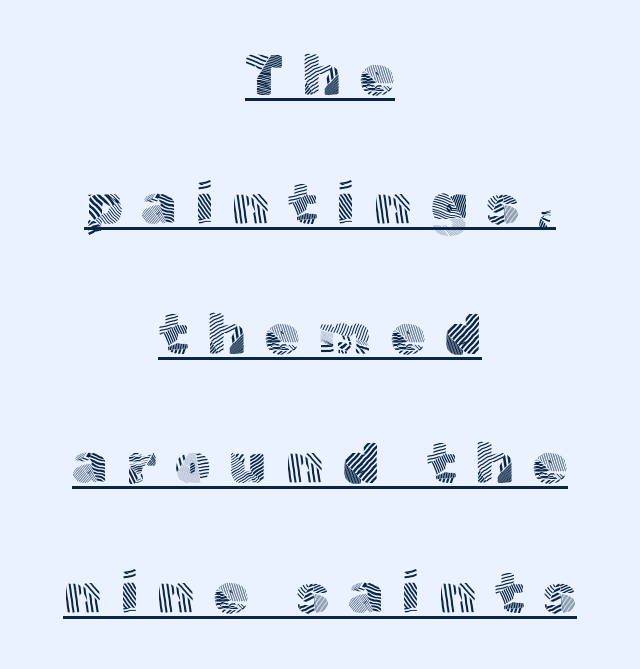
Q: Is the text bold? A: No.
Q: Is the text italic (slanted)? A: No, it is upright.
Q: Is the typeface a serif or a sans-serif typeface? A: Sans-serif.
Q: Is the text underlined? A: Yes.
Q: How is the paragraph aligned? A: Centered.
Q: Is the spacing between letters normal or unusually wide? A: Unusually wide.
Q: Is the spacing between lines tight, normal or loose? A: Loose.
Q: Width (condensed, normal, or wide)? A: Normal.
Q: x-height? A: Medium.
Q: Monospaced? A: No.
